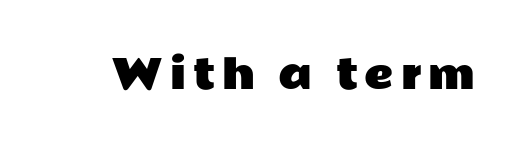
{"serif": "no", "italic": "no", "width": "wide", "stroke_contrast": "low", "x_height": "medium", "monospaced": "no", "underline": "no", "glyph_px": 40}
